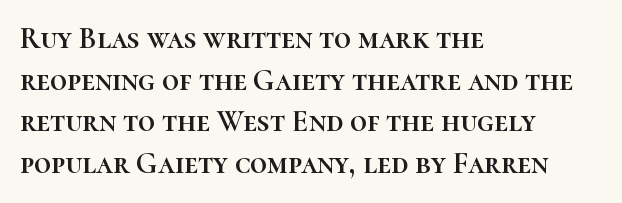
Visually the block forms a straight wall on the left and a jagged coastline on the right. Do the letters lean? They stand straight. Line spacing here is normal. Unmarked baselines from the first word to the last. Think of a printed novel: that variable character pitch is what you see here. What stands out about the letter spacing? Nothing — it is the standard amount.
